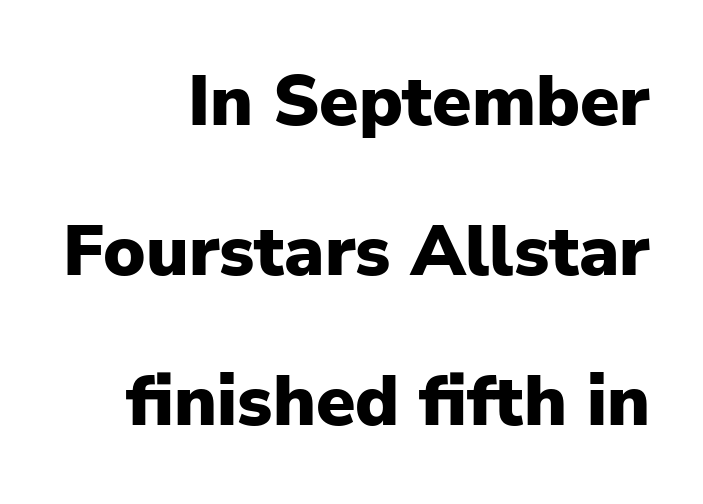
Q: Is the text bold? A: Yes.
Q: Is the text italic (slanted)? A: No, it is upright.
Q: Is the typeface a serif or a sans-serif typeface? A: Sans-serif.
Q: Is the text underlined? A: No.
Q: How is the paragraph aligned? A: Right-aligned.
Q: Is the spacing between letters normal or unusually wide? A: Normal.
Q: Is the spacing between lines tight, normal or loose? A: Loose.
Q: Width (condensed, normal, or wide)? A: Normal.
Q: Stroke contrast? A: Low.
Q: x-height? A: Medium.
Q: Monospaced? A: No.
